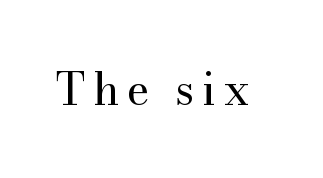
{"serif": "yes", "italic": "no", "bold": "no", "weight": "regular", "width": "normal", "stroke_contrast": "medium", "x_height": "small", "monospaced": "no", "underline": "no", "glyph_px": 44}
